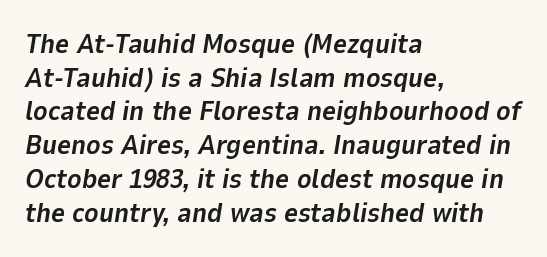
The type is set solid horizontally, with unmodified tracking. Leading: standard. Weight: bold. A typesetter would mark this as italic. The lines are quadded left.
